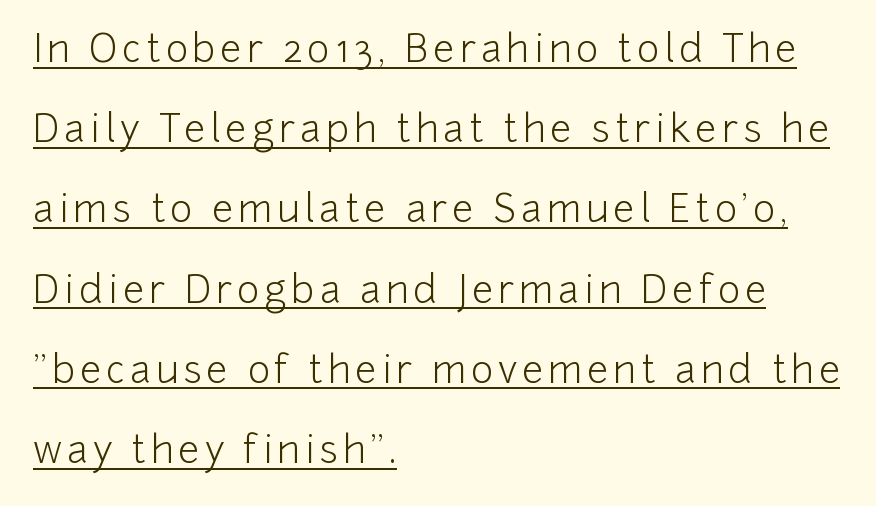
The image shows 38 px light sans-serif type, upright; set left-aligned, loose line spacing (2.11x), underlined; low stroke contrast and a medium x-height.
